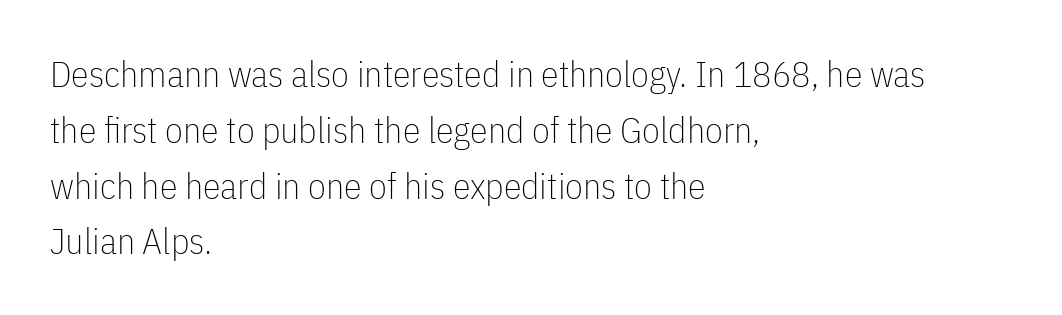
Teacher's note: observe the even left margin — that is flush-left alignment. You could not count columns in this text — the font is proportionally spaced. This reads as an unemphasized weight, regular at the heaviest. The rendering uses a moderate line-height, typical for paragraphs. Notice how the stems are strictly vertical — no italics here.
